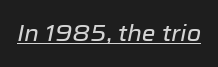
Style check: oblique. Tracking here is standard; glyphs follow each other at the usual distance. The typesetter has applied underlining to the passage shown.
